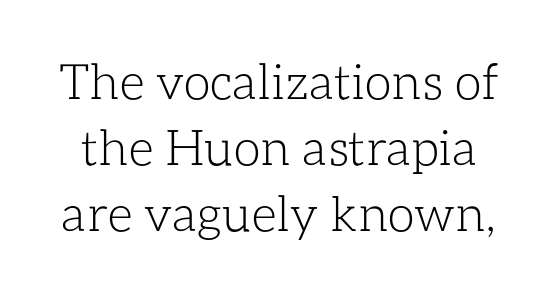
{"italic": "no", "bold": "no", "weight": "light", "width": "normal", "stroke_contrast": "low", "x_height": "medium", "monospaced": "no", "underline": "no", "line_spacing": "normal", "line_spacing_ratio": 1.35, "letter_spacing": "normal", "letter_spacing_em": 0.0, "glyph_px": 49}
